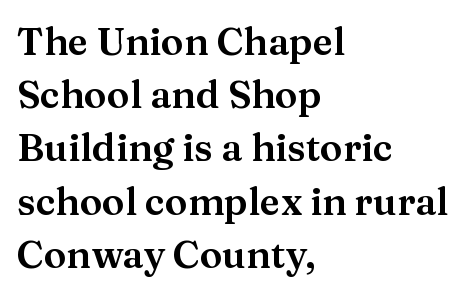
Here the designer chose a conventional face with non-uniform glyph widths. In terms of letterform style, serifs are clearly present. Type without underlining. The lettering holds an erect, upright posture throughout. Leading matches the norm, producing a regular column. The passage shown has conventional tracking throughout.
